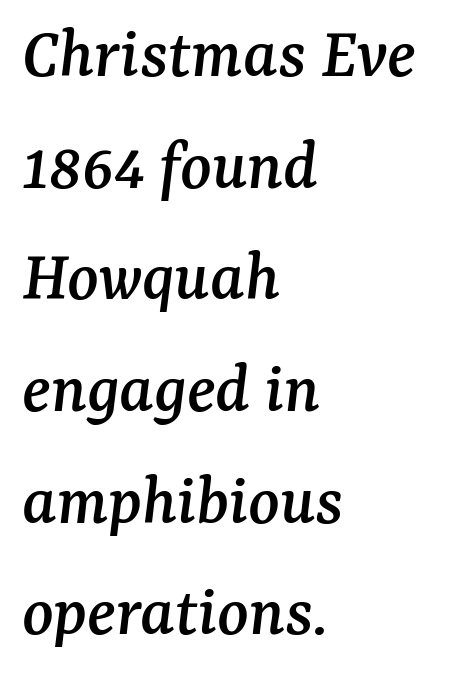
The image shows 73 px serif type, italic (leaning right); set left-aligned, normal line spacing (1.53x), normal letter spacing, not underlined; medium stroke contrast and a medium x-height.
